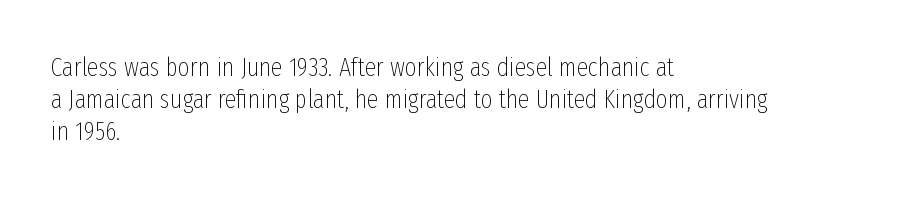
The passage shown is not underscored anywhere. Words appear dense and cohesive because spacing is normal. Alignment: flush left. Unlike italic type, these characters show no tilt at all.
